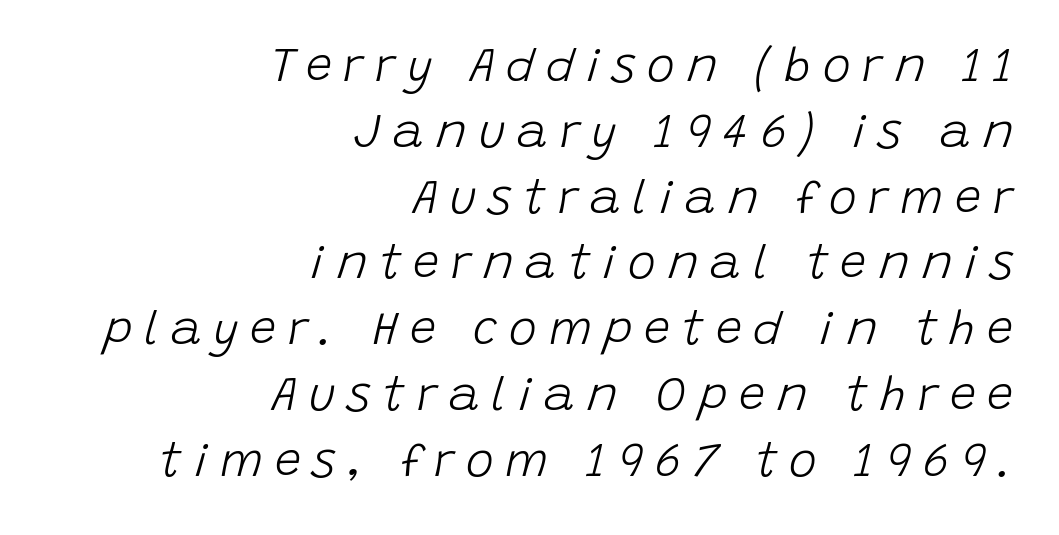
The image shows 47 px light type, italic (leaning right); set right-aligned, normal line spacing (1.4x), unusually wide letter spacing (+0.25 em), not underlined; low stroke contrast and a large x-height.
